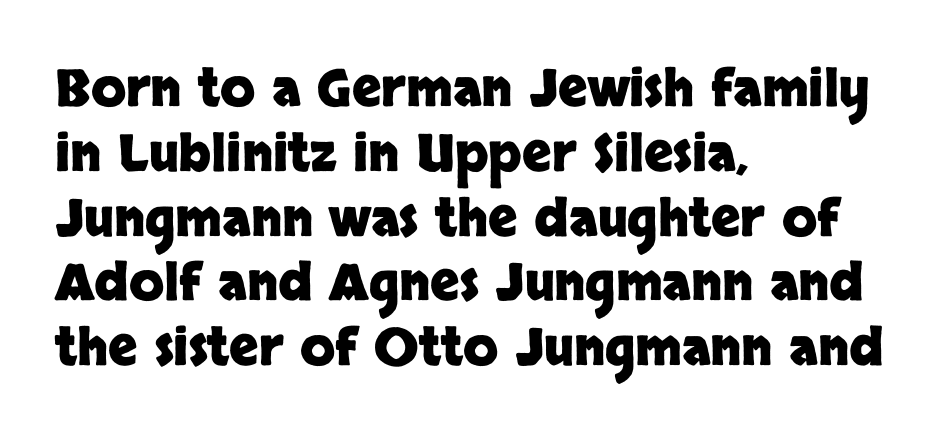
Line spacing here is normal. Does the lettering tilt? It doesn't — this is upright. Compared with a centered layout, this one pins lines to the left instead. No extra tracking has been applied to these lines. Do the characters align in a grid? No, the font is proportional.
